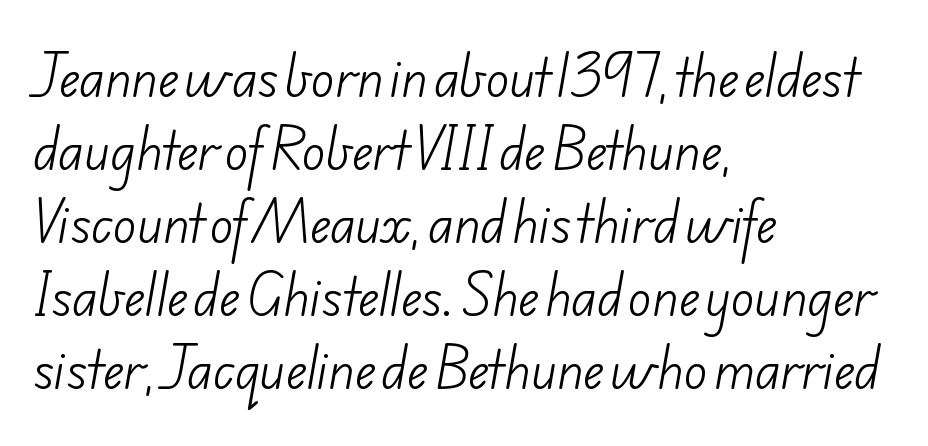
Q: Is the text bold? A: No.
Q: Is the typeface a serif or a sans-serif typeface? A: Sans-serif.
Q: Is the text underlined? A: No.
Q: How is the paragraph aligned? A: Left-aligned.
Q: Is the spacing between letters normal or unusually wide? A: Normal.
Q: Is the spacing between lines tight, normal or loose? A: Normal.
Q: Width (condensed, normal, or wide)? A: Normal.
Q: Stroke contrast? A: Low.
Q: x-height? A: Small.
Q: Monospaced? A: No.
